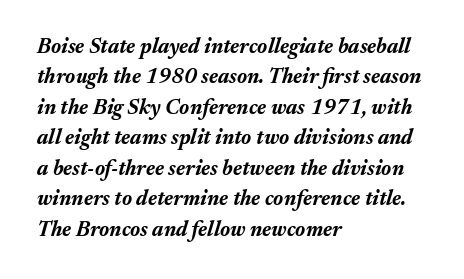
Short and long lines alike share a common starting point at left. Italic: yes, the glyphs are oblique. A typesetter would call this zero additional tracking. The passage shown stacks its lines at a standard gap. Descenders are the only things crossing below the line. Pretty heavy lettering here — definitely bold.
